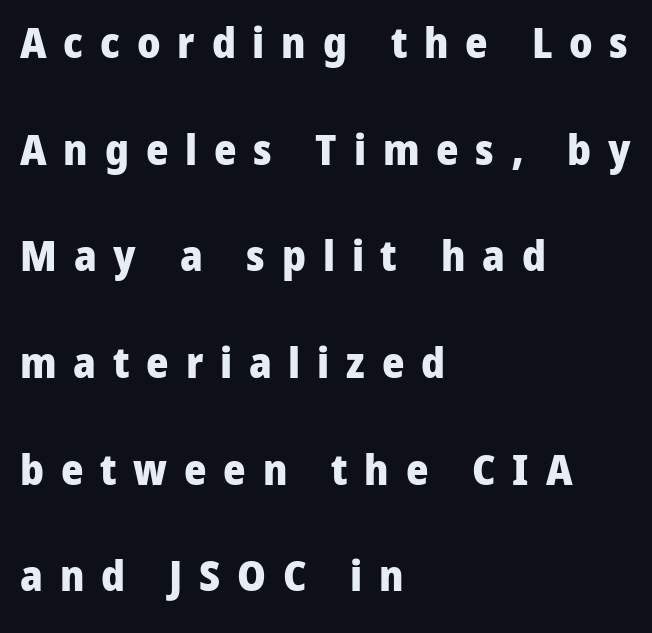
The image shows 43 px heavy sans-serif type, upright; set left-aligned, loose line spacing (2.48x), unusually wide letter spacing (+0.39 em), not underlined; low stroke contrast and a medium x-height.
